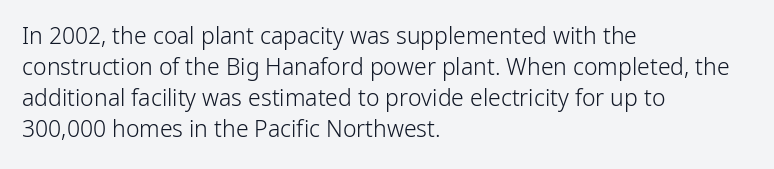
The image shows 23 px text type, upright; set left-aligned, normal line spacing (1.35x), normal letter spacing, not underlined.
